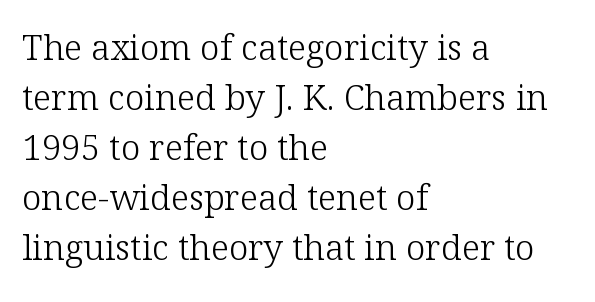
Ascenders rise straight up at ninety degrees. Compared with typical body copy, the letter spacing here is the same. The rendering uses a moderate line-height, typical for paragraphs. You can tell from the footed stems that serif type was used. Leftover space on each line is placed entirely after the last word. Proportional: the letters do not fall into vertical columns.
